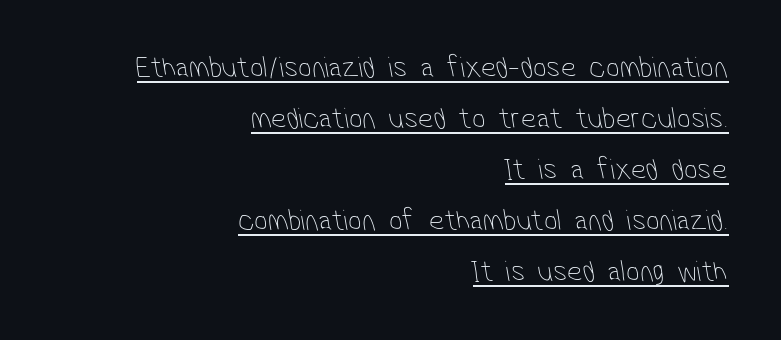
{"serif": "no", "bold": "no", "weight": "thin", "width": "condensed", "stroke_contrast": "low", "x_height": "medium", "monospaced": "no", "underline": "yes", "align": "right", "line_spacing": "normal", "line_spacing_ratio": 1.7, "letter_spacing": "normal", "letter_spacing_em": 0.0, "glyph_px": 30}
